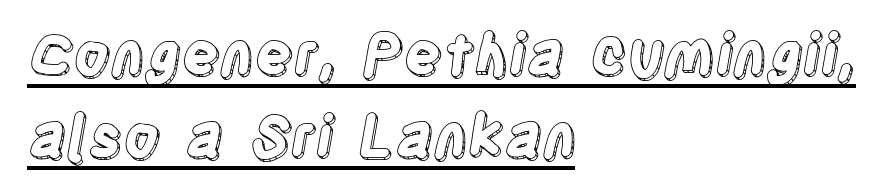
Evenly set lines give the paragraph a standard silhouette. Here the designer chose a conventional face with non-uniform glyph widths. The passage shown has conventional tracking throughout. Leftover space on each line is placed entirely after the last word.
